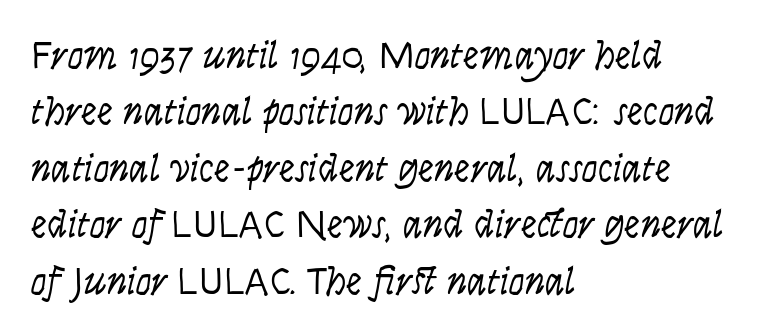
Where is the straight margin? On the left. The letters advance in unequal steps, a hallmark of proportional type. Weight: in the light-to-regular range. What kind of face is this? One without serifs — a sans.
